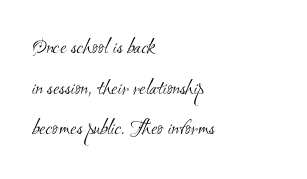
The image shows 23 px text type; set left-aligned, line spacing 1.77x, normal letter spacing, not underlined.
